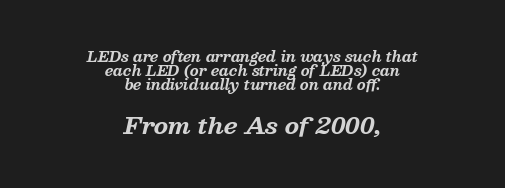
The image shows 23 px bold type, italic (leaning right); set centered, tight line spacing (1.01x), normal letter spacing, not underlined; the second (bottom) block is 1.64x larger.
